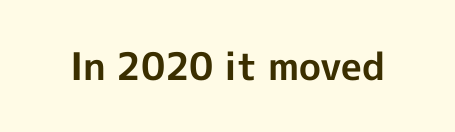
{"serif": "no", "italic": "no", "bold": "yes", "weight": "bold", "width": "normal", "x_height": "medium", "monospaced": "no", "underline": "no", "letter_spacing": "normal", "letter_spacing_em": 0.0, "glyph_px": 38}
